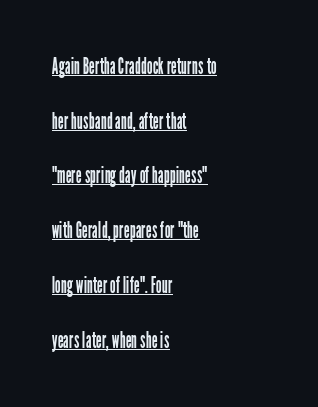
{"italic": "no", "bold": "no", "underline": "yes", "align": "left", "line_spacing": "loose", "line_spacing_ratio": 2.38, "letter_spacing": "normal", "letter_spacing_em": 0.0, "glyph_px": 23}
